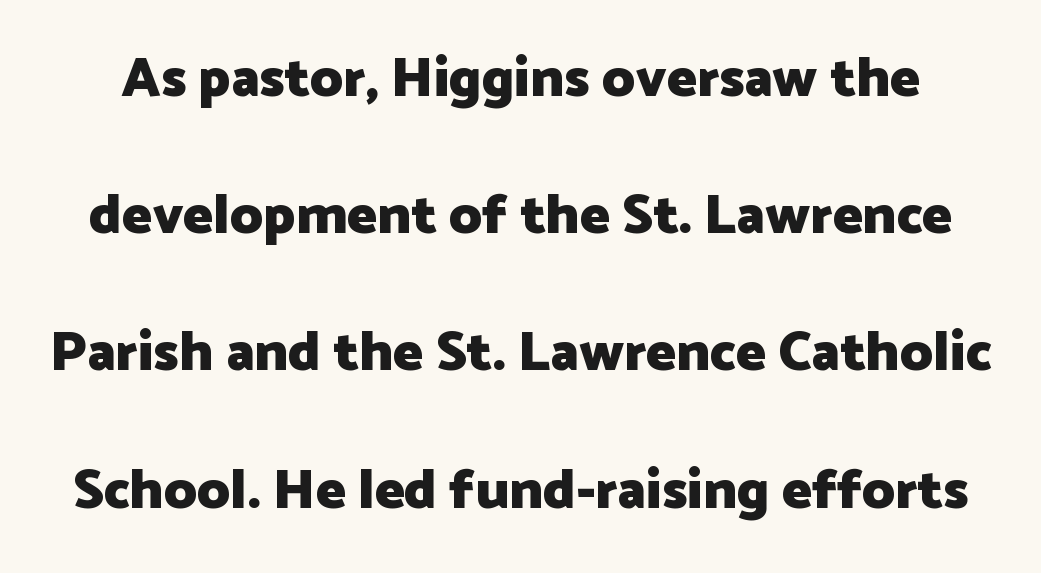
Font category for this specimen: sans-serif. Does the weight exceed regular? Yes, all the way to bold. You could call the tracking neutral — neither tight nor loose. Glance below the letters and you will spot only blank space. Do the characters align in a grid? No, the font is proportional. The letters stand straight up with perfectly vertical stems.
